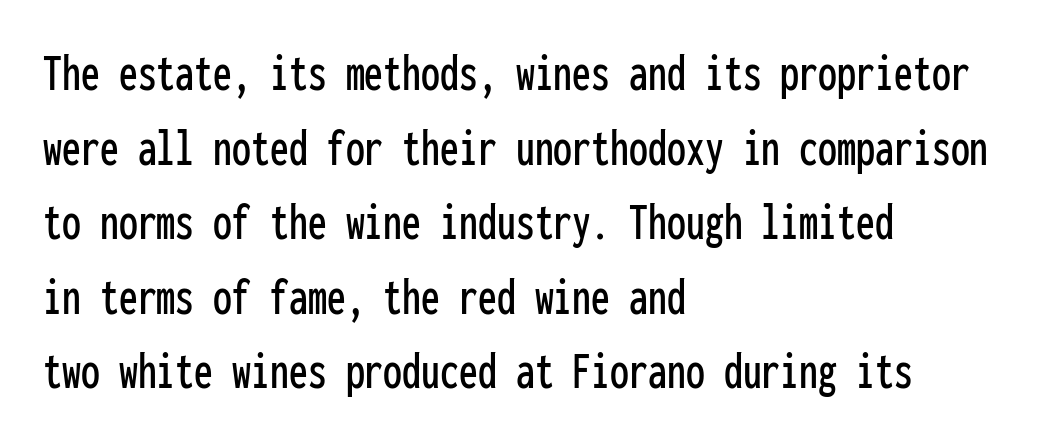
Q: Is the text italic (slanted)? A: No, it is upright.
Q: Is the typeface a serif or a sans-serif typeface? A: Sans-serif.
Q: Is the text underlined? A: No.
Q: How is the paragraph aligned? A: Left-aligned.
Q: Is the spacing between letters normal or unusually wide? A: Normal.
Q: Is the spacing between lines tight, normal or loose? A: Normal.
Q: Width (condensed, normal, or wide)? A: Condensed.
Q: Stroke contrast? A: Low.
Q: x-height? A: Medium.
Q: Monospaced? A: Yes.
